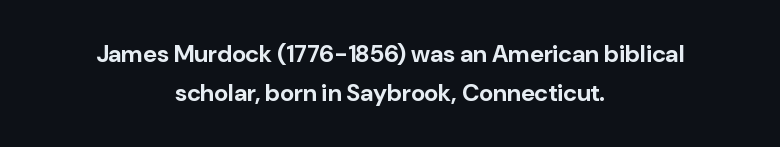
Q: Is the text bold? A: Yes.
Q: Is the text italic (slanted)? A: No, it is upright.
Q: Is the text underlined? A: No.
Q: How is the paragraph aligned? A: Centered.
Q: Is the spacing between letters normal or unusually wide? A: Normal.
Q: Is the spacing between lines tight, normal or loose? A: Normal.
